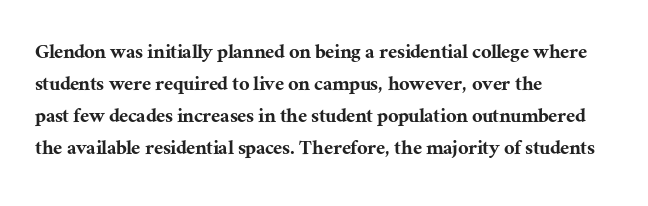
The image shows 23 px text type, upright; set left-aligned, normal line spacing (1.39x), normal letter spacing, not underlined.
